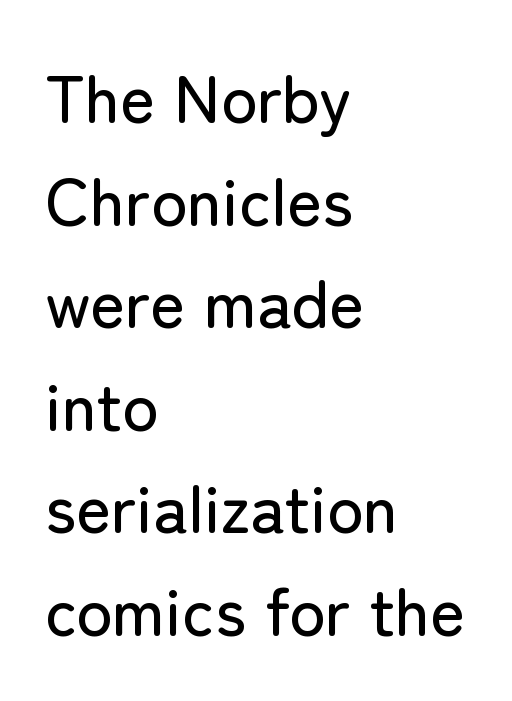
Q: Is the text italic (slanted)? A: No, it is upright.
Q: Is the typeface a serif or a sans-serif typeface? A: Sans-serif.
Q: Is the text underlined? A: No.
Q: How is the paragraph aligned? A: Left-aligned.
Q: Is the spacing between letters normal or unusually wide? A: Normal.
Q: Is the spacing between lines tight, normal or loose? A: Normal.
Q: Width (condensed, normal, or wide)? A: Normal.
Q: Stroke contrast? A: Low.
Q: x-height? A: Medium.
Q: Monospaced? A: No.
